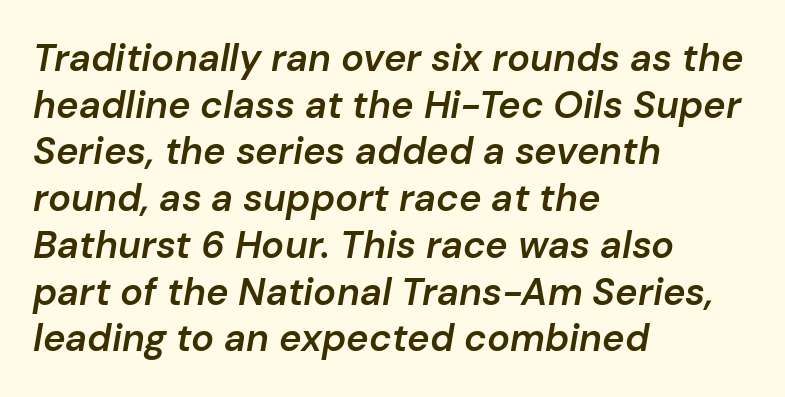
{"italic": "yes", "lean": "right", "slant_degrees": 10, "bold": "semi", "weight": "semibold", "width": "normal", "stroke_contrast": "low", "x_height": "medium", "monospaced": "no", "underline": "no", "align": "left", "line_spacing_ratio": 1.23, "letter_spacing": "normal", "letter_spacing_em": 0.0, "glyph_px": 38}
